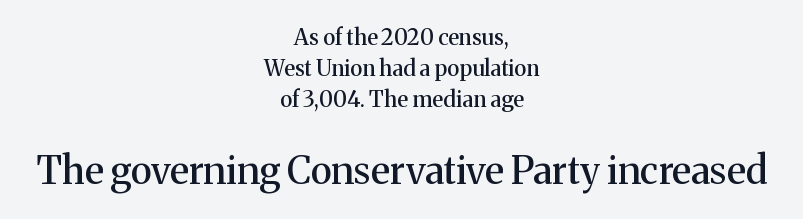
The letterforms sit shoulder to shoulder at normal distance. Here the designer chose a conventional face with non-uniform glyph widths. These lines stack symmetrically, like a column narrowing and widening about its center. Reading down the column, the eye jumps a familiar distance to each next line. What kind of face is this? One with serifs.
